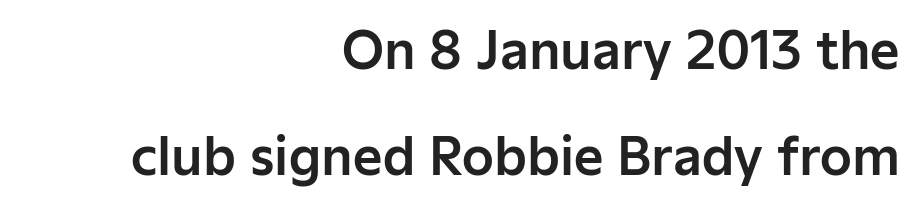
The area under the type is left untouched. Here the glyphs are tracked normally, forming tight word shapes. The lettering holds an erect, upright posture throughout. Line endings align vertically; line beginnings do not.
